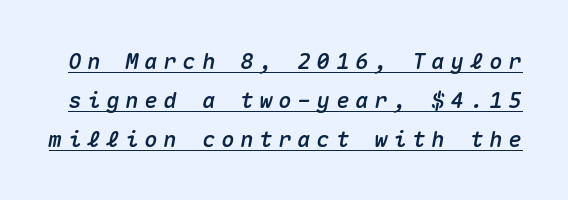
{"italic": "yes", "lean": "right", "slant_degrees": 10, "underline": "yes", "line_spacing_ratio": 1.77, "letter_spacing": "wide", "letter_spacing_em": 0.27, "glyph_px": 22}
